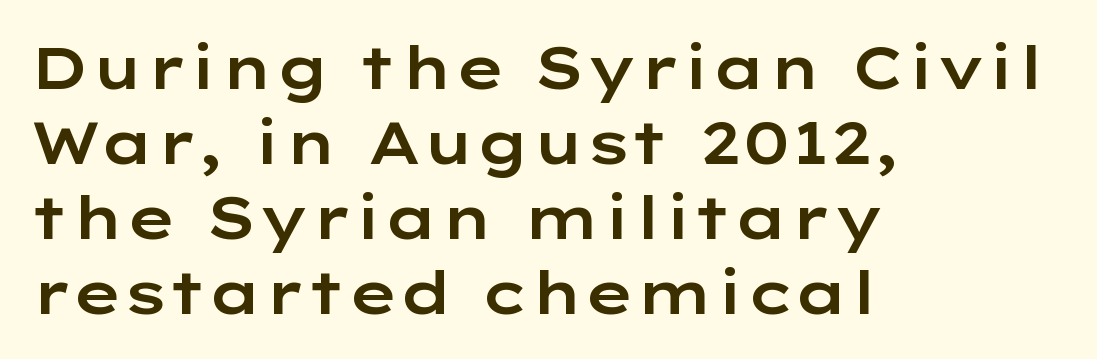
The image shows 59 px wide sans-serif type, upright; set left-aligned, normal line spacing (1.27x), normal letter spacing, not underlined; low stroke contrast and a medium x-height.
